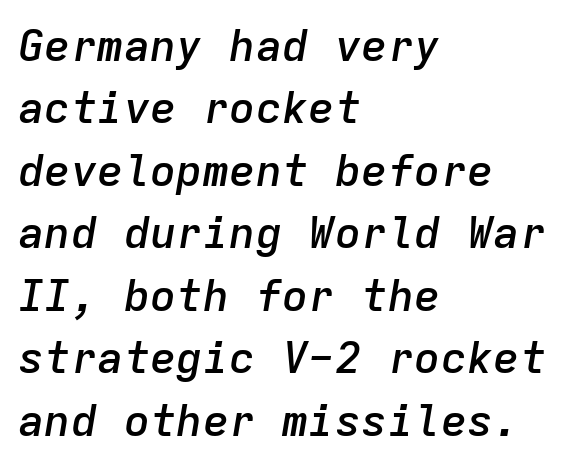
{"italic": "yes", "lean": "right", "slant_degrees": 9, "bold": "semi", "weight": "semibold", "width": "normal", "stroke_contrast": "low", "x_height": "medium", "monospaced": "yes", "underline": "no", "align": "left", "line_spacing": "normal", "line_spacing_ratio": 1.42, "letter_spacing": "normal", "letter_spacing_em": 0.0, "glyph_px": 44}
